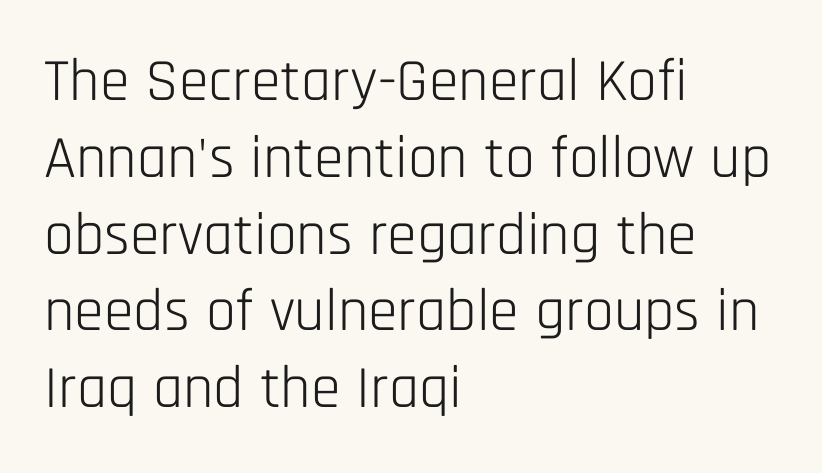
{"serif": "no", "italic": "no", "bold": "no", "weight": "light", "width": "condensed", "stroke_contrast": "low", "x_height": "large", "monospaced": "no", "underline": "no", "align": "left", "line_spacing": "normal", "line_spacing_ratio": 1.28, "letter_spacing": "normal", "letter_spacing_em": 0.0, "glyph_px": 60}
